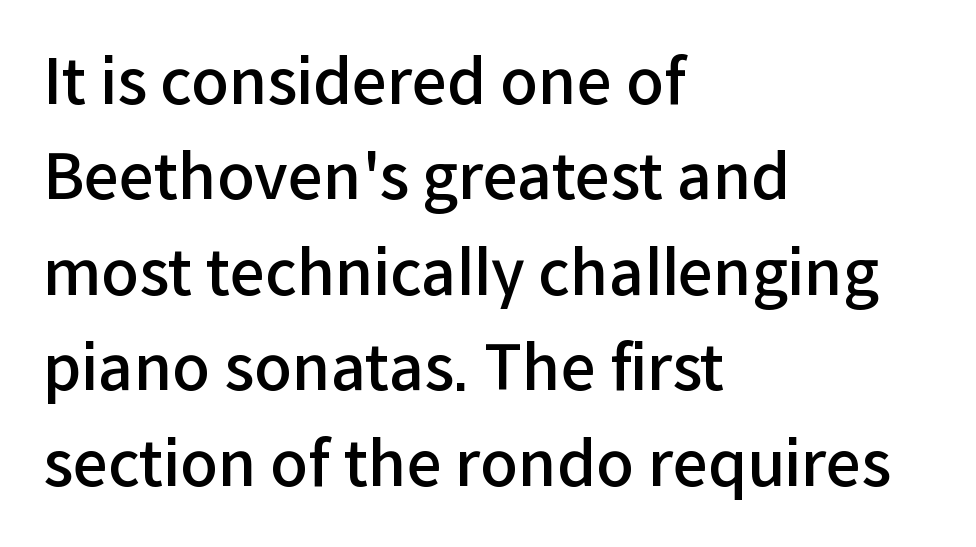
{"serif": "no", "italic": "no", "bold": "semi", "weight": "semibold", "width": "normal", "stroke_contrast": "low", "x_height": "medium", "monospaced": "no", "underline": "no", "align": "left", "line_spacing": "normal", "line_spacing_ratio": 1.54, "letter_spacing": "normal", "letter_spacing_em": 0.0, "glyph_px": 62}
